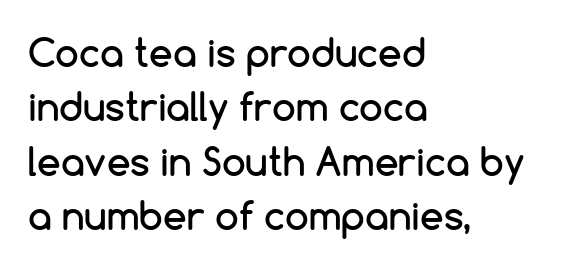
Q: Is the text italic (slanted)? A: No, it is upright.
Q: Is the typeface a serif or a sans-serif typeface? A: Sans-serif.
Q: Is the text underlined? A: No.
Q: How is the paragraph aligned? A: Left-aligned.
Q: Is the spacing between letters normal or unusually wide? A: Normal.
Q: Is the spacing between lines tight, normal or loose? A: Normal.
Q: Width (condensed, normal, or wide)? A: Normal.
Q: Stroke contrast? A: Low.
Q: x-height? A: Medium.
Q: Monospaced? A: No.
